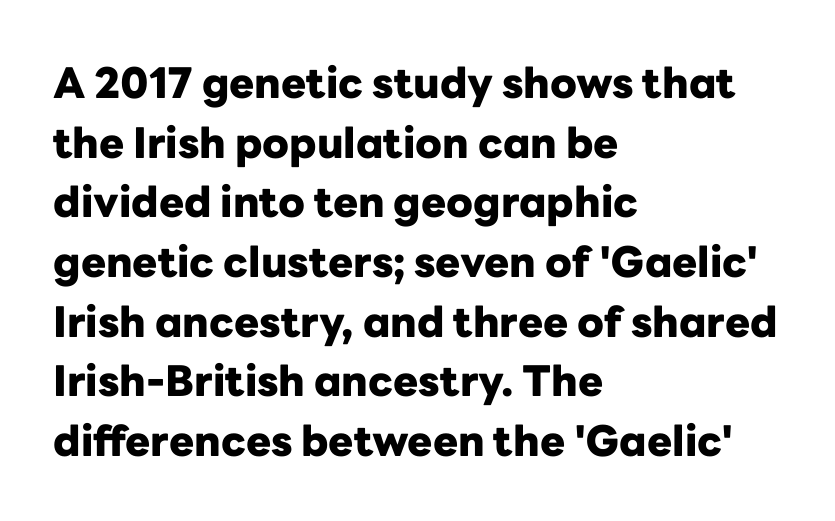
{"serif": "no", "italic": "no", "bold": "yes", "weight": "heavy", "width": "normal", "stroke_contrast": "low", "x_height": "medium", "monospaced": "no", "underline": "no", "align": "left", "line_spacing": "normal", "line_spacing_ratio": 1.42, "letter_spacing": "normal", "letter_spacing_em": 0.0, "glyph_px": 42}
